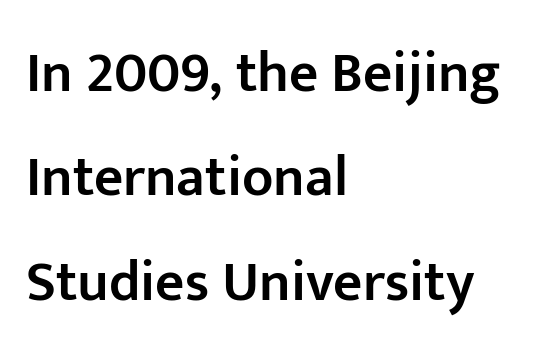
Tracking here is standard; glyphs follow each other at the usual distance. I'd call this a sans setting — the letters go barefoot. One-word summary of the alignment: left. Has an underline been added? It has not. Do the letters lean? They stand straight.
